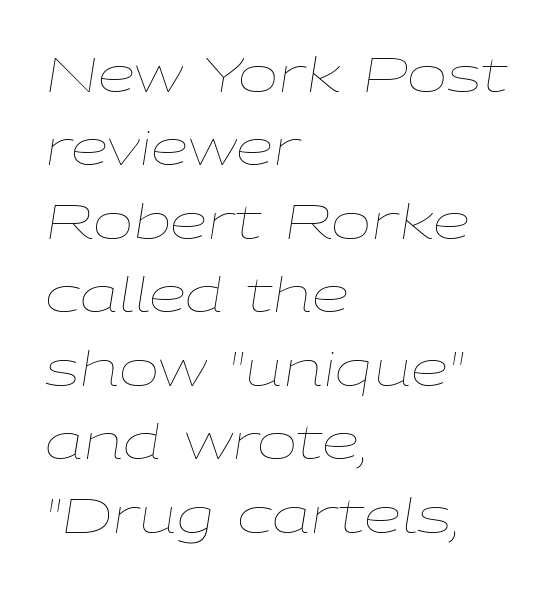
Q: Is the text bold? A: No.
Q: Is the text italic (slanted)? A: Yes, it leans right by about 9 degrees.
Q: Is the text underlined? A: No.
Q: How is the paragraph aligned? A: Left-aligned.
Q: Is the spacing between letters normal or unusually wide? A: Normal.
Q: Is the spacing between lines tight, normal or loose? A: Normal.
Q: Width (condensed, normal, or wide)? A: Wide.
Q: Stroke contrast? A: Low.
Q: x-height? A: Medium.
Q: Monospaced? A: No.
